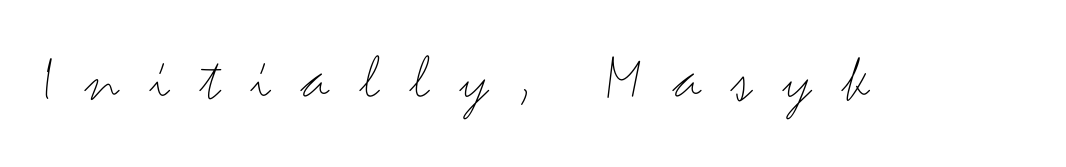
The image shows 68 px thin, wide sans-serif type; set unusually wide letter spacing (+0.45 em), not underlined; medium stroke contrast and a small x-height.
